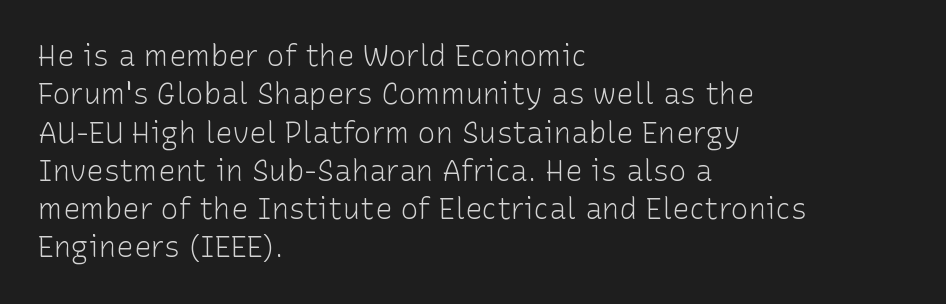
The image shows 29 px light sans-serif type, upright; set left-aligned, normal line spacing (1.32x), normal letter spacing, not underlined; low stroke contrast and a medium x-height.
